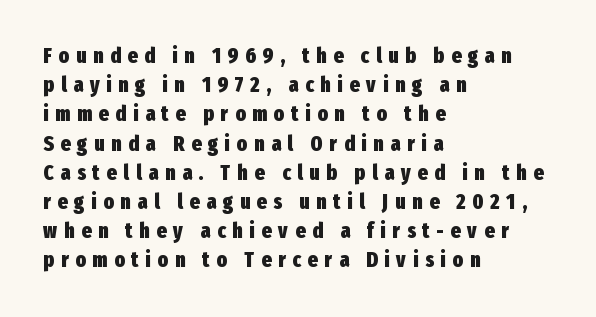
These lines are set flush left with a ragged right edge. What stands out about the letter spacing? Its width — letters are far apart. Compared with an ordinary text face, these strokes are far heavier — a full bold. Ascenders rise straight up at ninety degrees. The zone under the glyphs is completely vacant.
